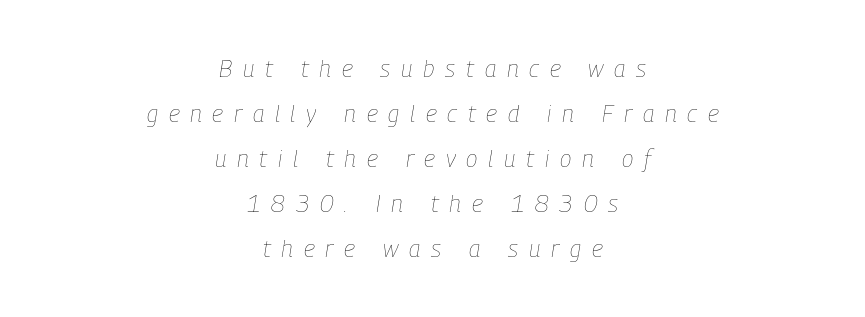
Nobody drew a line under any word here. Neither beginnings nor endings align; midpoints do. The specimen reads as italic at a glance. Here the glyphs are tracked loosely, breaking word shapes into spaced letters.
